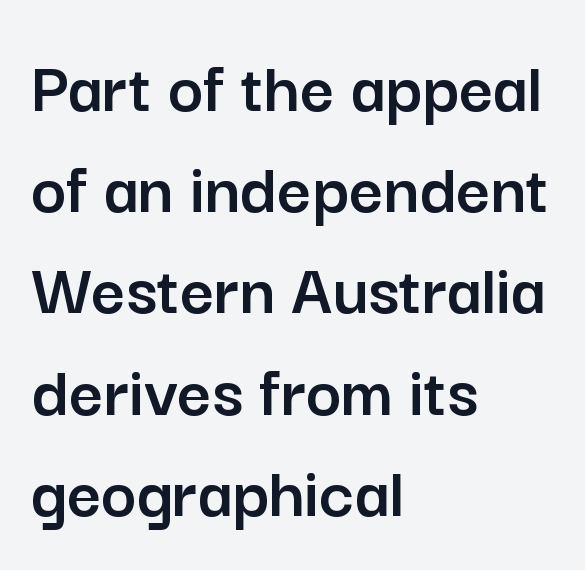
The image shows 75 px sans-serif type, upright; set left-aligned, normal line spacing (1.35x), normal letter spacing, not underlined; low stroke contrast and a medium x-height.
